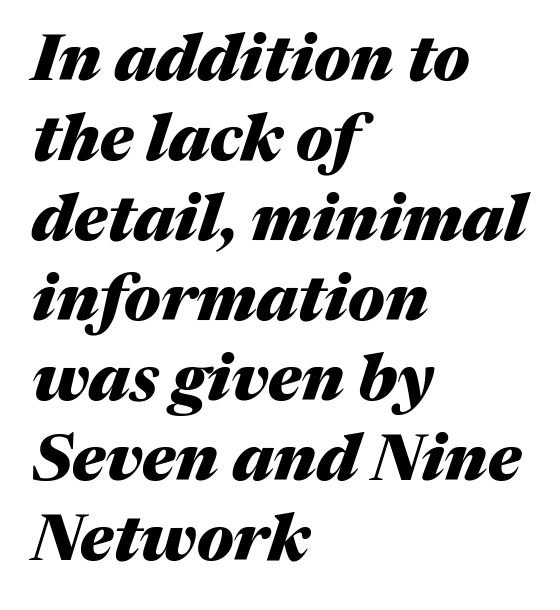
{"italic": "yes", "lean": "right", "slant_degrees": 17, "bold": "yes", "weight": "heavy", "width": "normal", "stroke_contrast": "medium", "x_height": "medium", "monospaced": "no", "underline": "no", "align": "left", "line_spacing_ratio": 1.23, "letter_spacing": "normal", "letter_spacing_em": 0.0, "glyph_px": 65}
